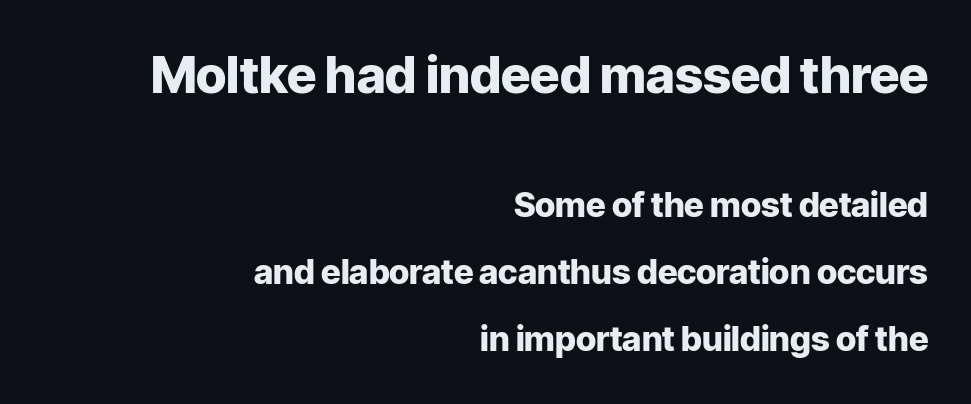
{"serif": "no", "italic": "no", "bold": "yes", "weight": "heavy", "width": "normal", "stroke_contrast": "low", "x_height": "medium", "monospaced": "no", "underline": "no", "align": "right", "line_spacing": "loose", "line_spacing_ratio": 1.97, "letter_spacing": "normal", "letter_spacing_em": 0.0, "larger_block": "first", "size_ratio": 1.5, "glyph_px": 51}
